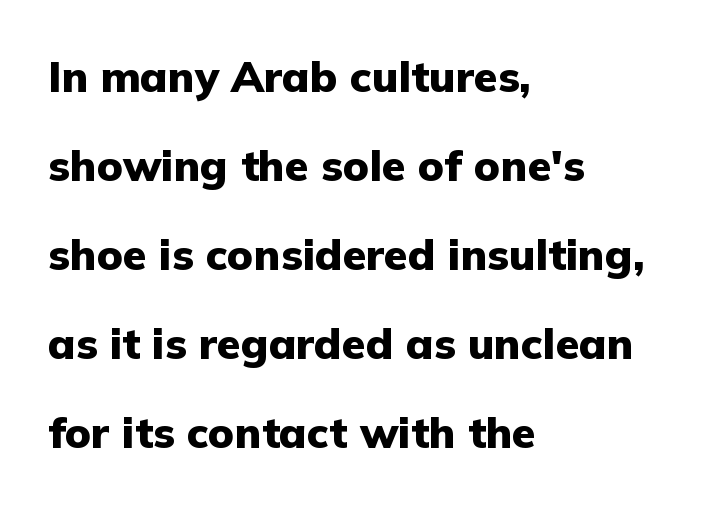
Q: Is the text bold? A: Yes.
Q: Is the text italic (slanted)? A: No, it is upright.
Q: Is the typeface a serif or a sans-serif typeface? A: Sans-serif.
Q: Is the text underlined? A: No.
Q: How is the paragraph aligned? A: Left-aligned.
Q: Is the spacing between letters normal or unusually wide? A: Normal.
Q: Is the spacing between lines tight, normal or loose? A: Loose.
Q: Width (condensed, normal, or wide)? A: Normal.
Q: Stroke contrast? A: Low.
Q: x-height? A: Medium.
Q: Monospaced? A: No.
